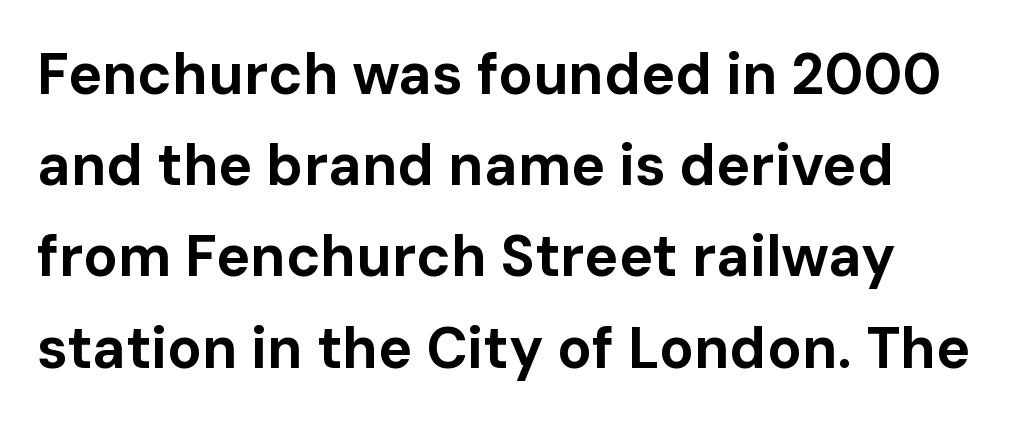
The image shows 57 px bold sans-serif type, upright; set normal line spacing (1.6x), normal letter spacing, not underlined; low stroke contrast and a medium x-height.
